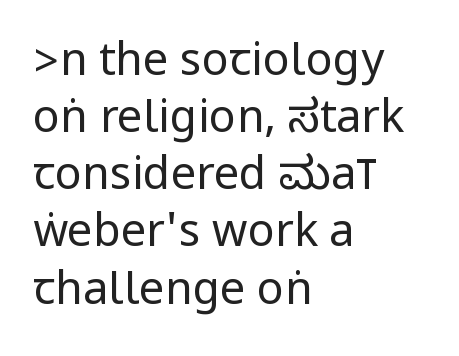
{"serif": "no", "italic": "no", "bold": "no", "weight": "regular", "width": "condensed", "stroke_contrast": "low", "underline": "no", "align": "left", "line_spacing": "normal", "line_spacing_ratio": 1.27, "letter_spacing": "normal", "letter_spacing_em": 0.0, "glyph_px": 45}
